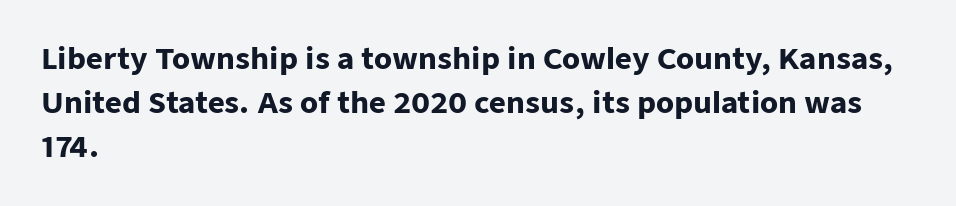
Q: Is the text bold? A: Yes.
Q: Is the text italic (slanted)? A: No, it is upright.
Q: Is the typeface a serif or a sans-serif typeface? A: Sans-serif.
Q: Is the text underlined? A: No.
Q: How is the paragraph aligned? A: Left-aligned.
Q: Is the spacing between letters normal or unusually wide? A: Normal.
Q: Is the spacing between lines tight, normal or loose? A: Normal.
Q: Width (condensed, normal, or wide)? A: Normal.
Q: Stroke contrast? A: Low.
Q: x-height? A: Medium.
Q: Monospaced? A: No.
